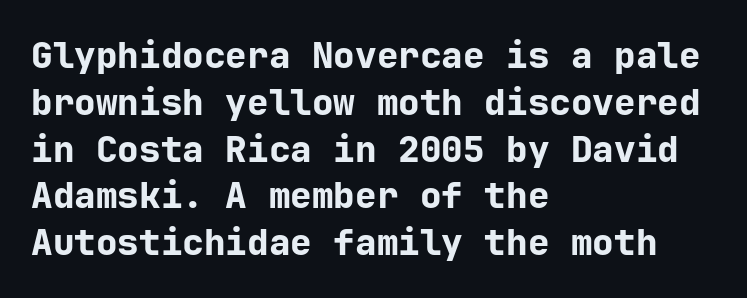
Q: Is the text bold? A: Yes.
Q: Is the text italic (slanted)? A: No, it is upright.
Q: Is the typeface a serif or a sans-serif typeface? A: Sans-serif.
Q: Is the text underlined? A: No.
Q: How is the paragraph aligned? A: Left-aligned.
Q: Is the spacing between letters normal or unusually wide? A: Normal.
Q: Is the spacing between lines tight, normal or loose? A: Normal.
Q: Width (condensed, normal, or wide)? A: Normal.
Q: Stroke contrast? A: Low.
Q: x-height? A: Medium.
